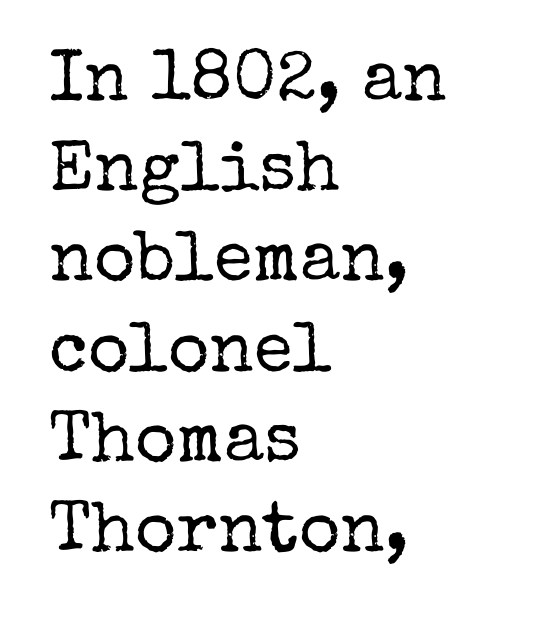
Each new line begins a customary step beneath the previous one. Words float on clear page, feet unadorned. Character widths vary here, with narrow letters taking less room than wide ones. Every stem runs plumb, perpendicular to the baseline. Compared with a centered layout, this one pins lines to the left instead.
